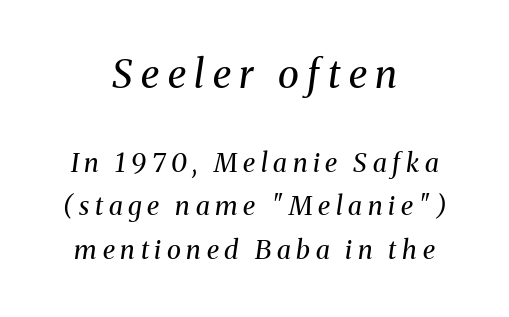
The image shows 39 px regular-weight serif type, italic (leaning right); set centered, normal line spacing (1.68x), unusually wide letter spacing (+0.22 em), not underlined; the first (top) block is 1.5x larger; medium stroke contrast and a medium x-height.
